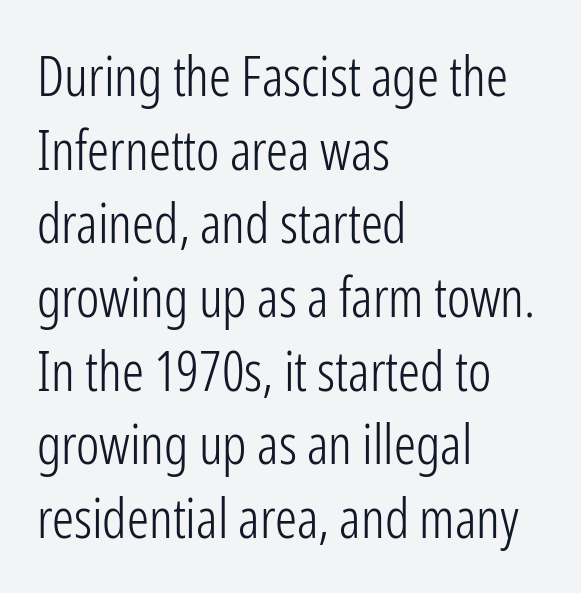
{"serif": "no", "italic": "no", "bold": "no", "weight": "light", "width": "condensed", "stroke_contrast": "low", "x_height": "medium", "monospaced": "no", "underline": "no", "align": "left", "line_spacing": "normal", "line_spacing_ratio": 1.34, "letter_spacing": "normal", "letter_spacing_em": 0.0, "glyph_px": 55}
